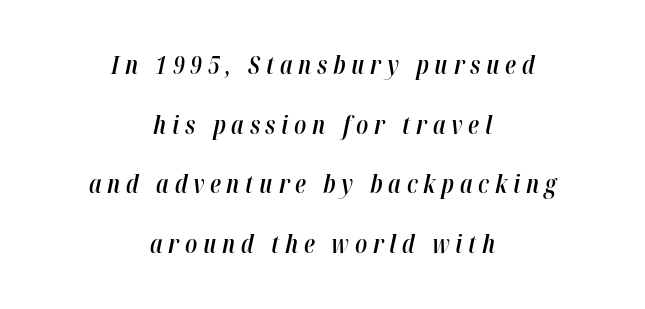
The image shows 25 px text type, italic (leaning right); set centered, loose line spacing (2.39x), unusually wide letter spacing (+0.23 em), not underlined.
